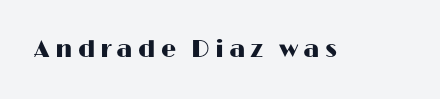
The image shows 24 px text type, upright; set unusually wide letter spacing (+0.21 em), not underlined.
